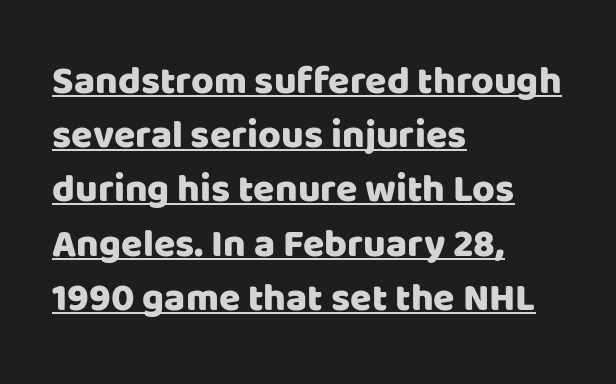
{"serif": "no", "italic": "no", "width": "normal", "stroke_contrast": "low", "x_height": "large", "monospaced": "no", "underline": "yes", "align": "left", "line_spacing": "normal", "line_spacing_ratio": 1.39, "letter_spacing": "normal", "letter_spacing_em": 0.0, "glyph_px": 39}
